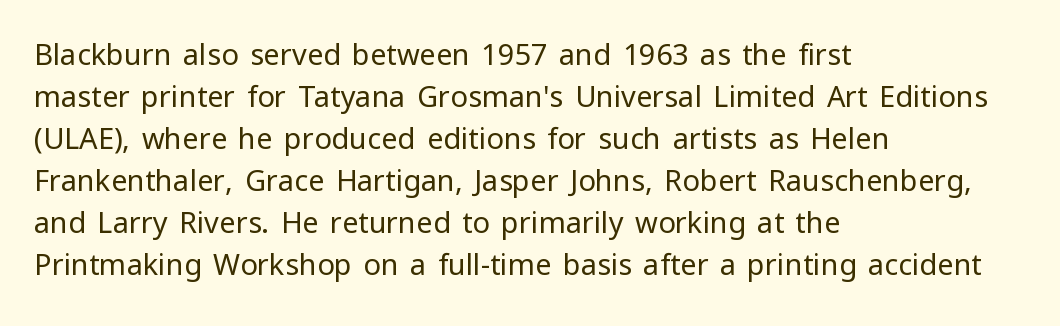
Think of a printed novel: that variable character pitch is what you see here. The weight tops out at a normal text grade. Evenly set lines give the paragraph a standard silhouette. The letters stand upright; this is a roman face. No word sits above an underline.
